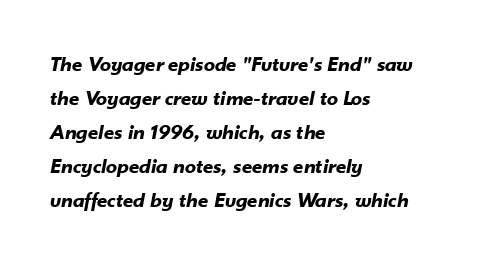
The image shows 22 px bold type, italic (leaning right); set left-aligned, normal line spacing (1.54x), normal letter spacing, not underlined.
